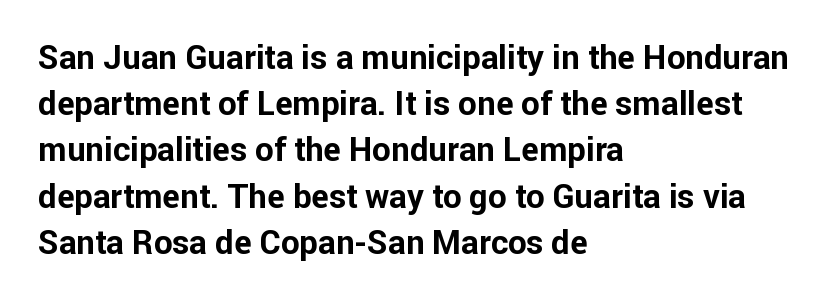
{"serif": "no", "italic": "no", "bold": "yes", "weight": "bold", "width": "normal", "stroke_contrast": "low", "x_height": "medium", "monospaced": "no", "underline": "no", "align": "left", "line_spacing": "normal", "line_spacing_ratio": 1.4, "letter_spacing": "normal", "letter_spacing_em": 0.0, "glyph_px": 33}
